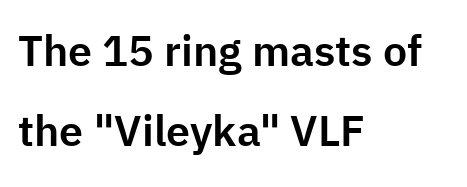
It's the straight-up-and-down kind of type. The letters carry no serifs — their stems end cleanly without finishing strokes. This sample has the flowing, uneven cadence of proportional lettering. No extra tracking has been applied to these lines.
